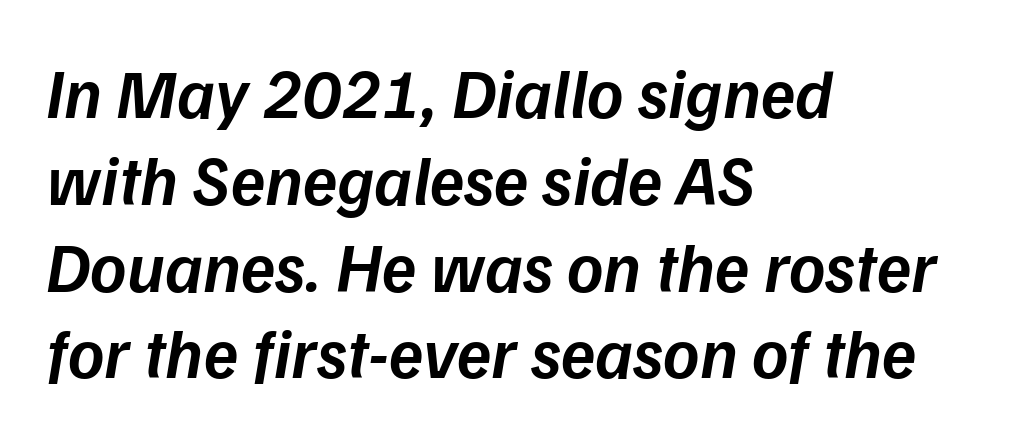
{"italic": "yes", "lean": "right", "slant_degrees": 9, "bold": "semi", "weight": "semibold", "width": "normal", "stroke_contrast": "low", "x_height": "medium", "monospaced": "no", "underline": "no", "align": "left", "line_spacing_ratio": 1.24, "letter_spacing": "normal", "letter_spacing_em": 0.0, "glyph_px": 70}
